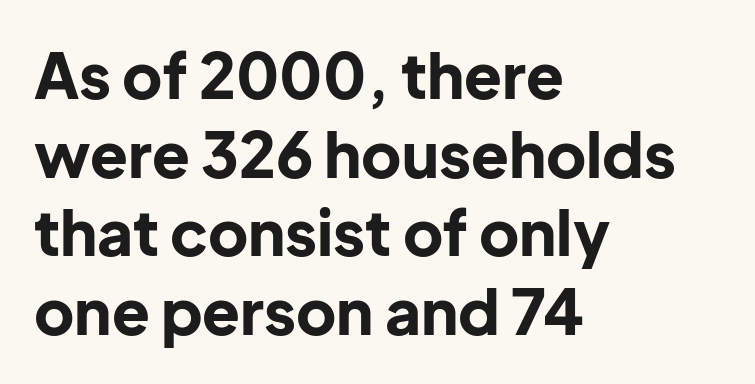
The image shows 62 px bold sans-serif type, upright; set left-aligned, normal line spacing (1.27x), normal letter spacing, not underlined; low stroke contrast and a medium x-height.
